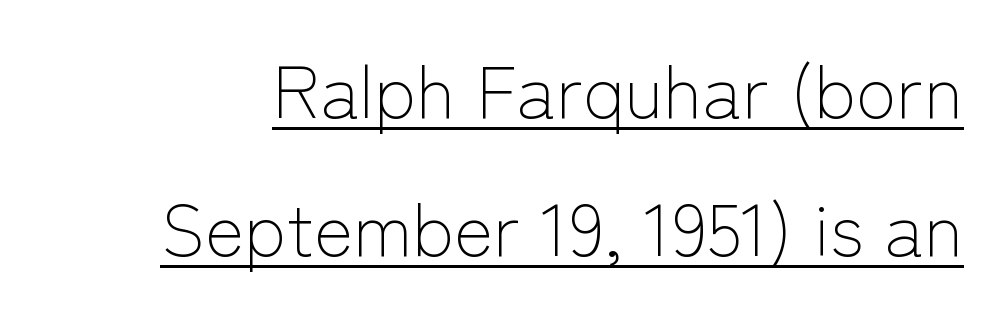
Quick note: not italic, upright. Character widths vary here, with narrow letters taking less room than wide ones. Each word holds together tightly as a unit, with standard inter-letter gaps. Grotesque or geometric, the face here clearly has no serifs. No letter is thick-stroked: the sample isn't bold. The passage shown is underscored from start to finish.
